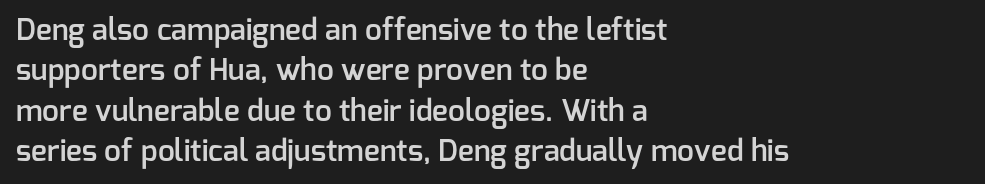
Q: Is the text bold? A: Semi-bold.
Q: Is the text italic (slanted)? A: No, it is upright.
Q: Is the typeface a serif or a sans-serif typeface? A: Sans-serif.
Q: Is the text underlined? A: No.
Q: How is the paragraph aligned? A: Left-aligned.
Q: Is the spacing between letters normal or unusually wide? A: Normal.
Q: Is the spacing between lines tight, normal or loose? A: Normal.
Q: Width (condensed, normal, or wide)? A: Normal.
Q: Stroke contrast? A: Low.
Q: x-height? A: Medium.
Q: Monospaced? A: No.
